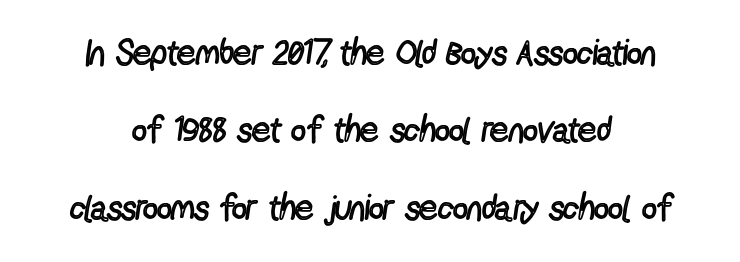
The image shows 36 px regular-weight, condensed sans-serif type; set loose line spacing (2.15x), normal letter spacing, not underlined; a medium x-height.
